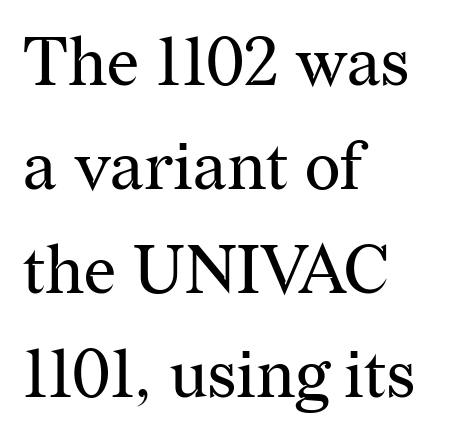
The foot of each line stays bare and open. Students, observe: this is what conventionally led text looks like. The typesetter chose a ragged-right arrangement here. Character widths vary here, with narrow letters taking less room than wide ones.
